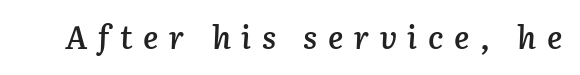
The image shows 32 px semibold type, italic (leaning right); set unusually wide letter spacing (+0.33 em), not underlined; low stroke contrast and a medium x-height.
